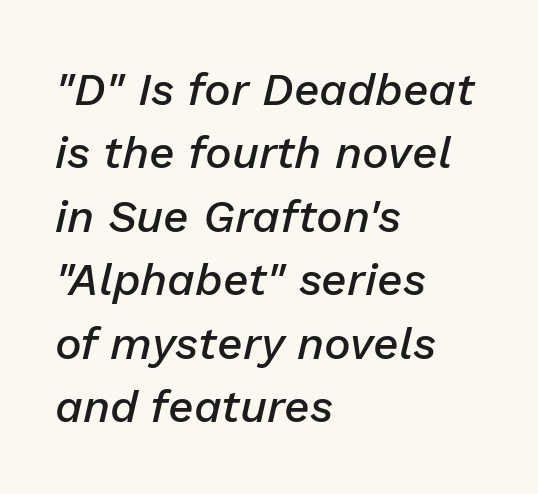
The image shows 45 px semibold type, italic (leaning right); set left-aligned, normal line spacing (1.41x), normal letter spacing, not underlined; low stroke contrast and a medium x-height.
